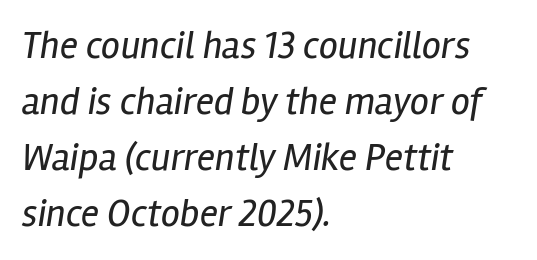
The image shows 38 px regular-weight, condensed type, italic (leaning right); set left-aligned, normal line spacing (1.47x), normal letter spacing, not underlined; low stroke contrast and a medium x-height.
